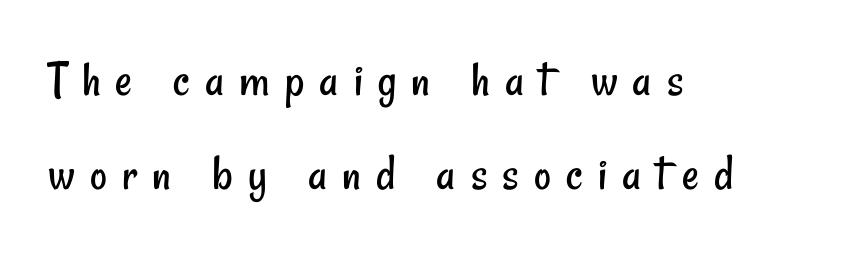
{"serif": "no", "bold": "no", "weight": "regular", "width": "condensed", "stroke_contrast": "low", "x_height": "small", "monospaced": "no", "underline": "no", "align": "left", "line_spacing_ratio": 1.8, "letter_spacing": "wide", "letter_spacing_em": 0.29, "glyph_px": 52}
